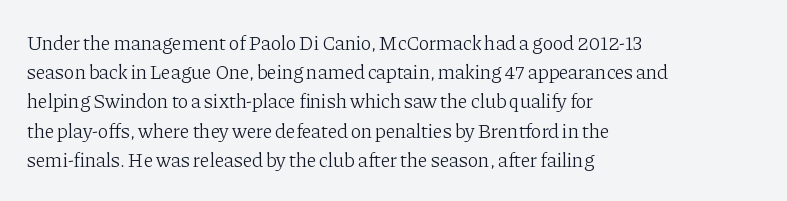
A normal amount of white space separates one row of letters from the next. The foot of each line stays bare and open. The ragged edge is on the right, which tells us the setting is flush left. This sample uses an upright cut, with every glyph sitting square on the baseline. No chunkiness to these letters — they're not bold. Does extra space separate the letters? No, they use regular spacing.
